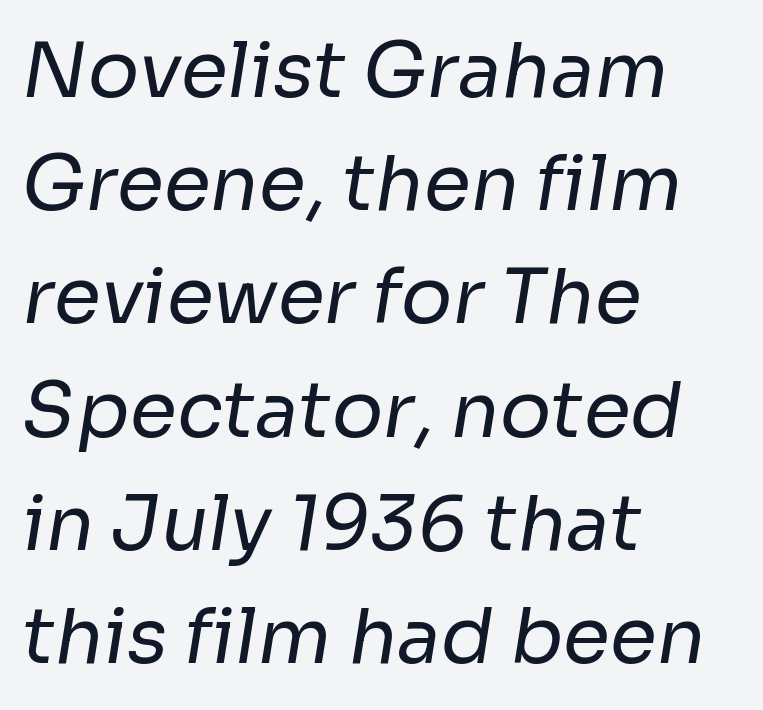
Q: Is the text bold? A: No.
Q: Is the typeface a serif or a sans-serif typeface? A: Sans-serif.
Q: Is the text underlined? A: No.
Q: How is the paragraph aligned? A: Left-aligned.
Q: Is the spacing between letters normal or unusually wide? A: Normal.
Q: Is the spacing between lines tight, normal or loose? A: Normal.
Q: Width (condensed, normal, or wide)? A: Normal.
Q: Stroke contrast? A: Low.
Q: x-height? A: Medium.
Q: Monospaced? A: No.
